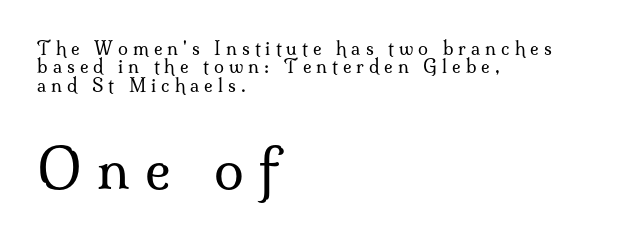
The block of text is dense from top to bottom, with scant space between rows. This sample has the flowing, uneven cadence of proportional lettering. Characters remain perfectly vertical along every line. The face used here is rendered with a markedly widened letterfit. Horizontal alignment here is leftward, the default for most running prose. A typesetter would label this face a serif.
